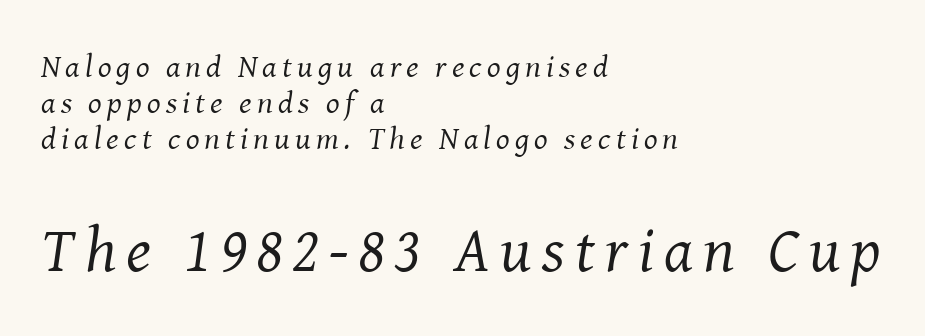
Whoever set this made the second block the dominant, larger element. The type family on display is of the serif kind. You can tell it's italic because the verticals aren't actually vertical. These lines huddle together more closely than default settings would place them. A classic flush-left, rag-right setting is used for this passage.
